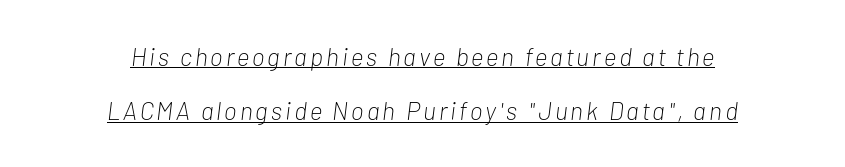
Typeset on center — no edge is straight. Designer's note — italics engaged. Students, observe: this is what heavily led, spacious text looks like. Letters have the restrained weight of plain body copy at most.
